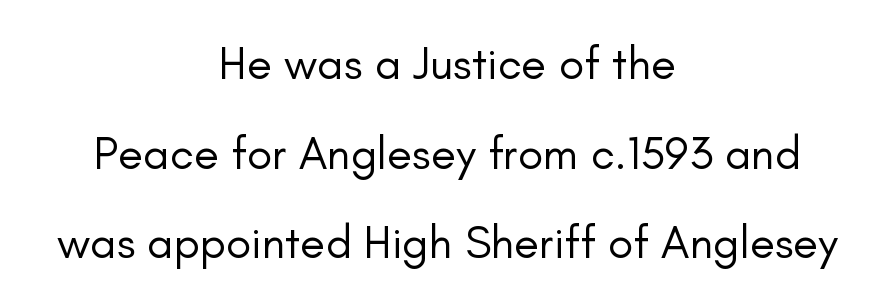
Short and long lines alike share a common midpoint. Nope, not italic — everything's standing straight. Weight: regular or lighter. The type family on display is of the sans-serif kind. Each row of text sits above clean, open space.
